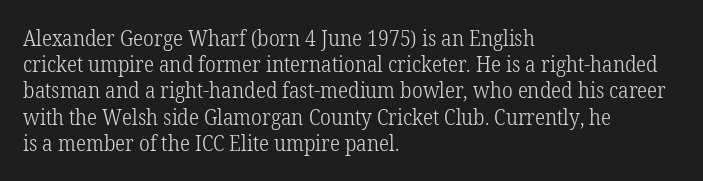
Q: Is the text bold? A: No.
Q: Is the text italic (slanted)? A: No, it is upright.
Q: Is the text underlined? A: No.
Q: How is the paragraph aligned? A: Left-aligned.
Q: Is the spacing between letters normal or unusually wide? A: Normal.
Q: Is the spacing between lines tight, normal or loose? A: Normal.
